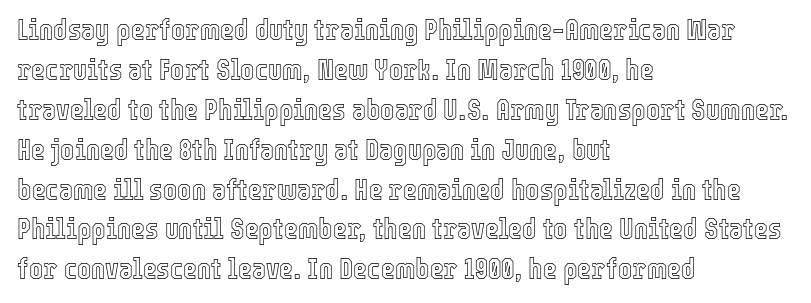
Quick note: underline off. The typography opts for an upright posture over an oblique one. The letters advance in unequal steps, a hallmark of proportional type. The lines in this sample share a left origin and differ only in where they stop. Does extra space separate the letters? No, they use regular spacing. What's the leading like? Ordinary, nothing unusual.
